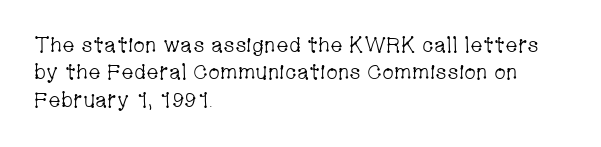
Reading down the block, your eye returns to a fixed left position each line. The weight tops out at a normal text grade. Interline gaps are of average width in this sample. The letters sit at their default tracking, neither squeezed nor spread.
